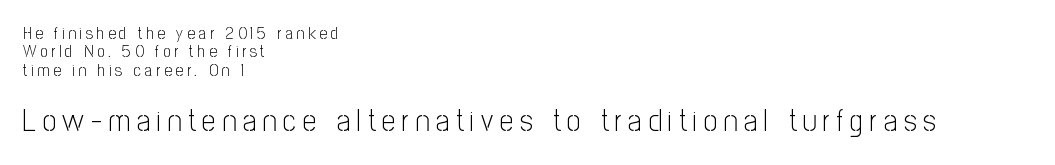
Q: Is the text bold? A: No.
Q: Is the text italic (slanted)? A: No, it is upright.
Q: Is the typeface a serif or a sans-serif typeface? A: Sans-serif.
Q: Is the text underlined? A: No.
Q: How is the paragraph aligned? A: Left-aligned.
Q: Is the spacing between letters normal or unusually wide? A: Unusually wide.
Q: Is the spacing between lines tight, normal or loose? A: Tight.
Q: Which block of text is set in a larger size, the first (top) or the second (bottom)? A: The second (bottom) one.
Q: Width (condensed, normal, or wide)? A: Condensed.
Q: Stroke contrast? A: Low.
Q: x-height? A: Medium.
Q: Monospaced? A: No.
